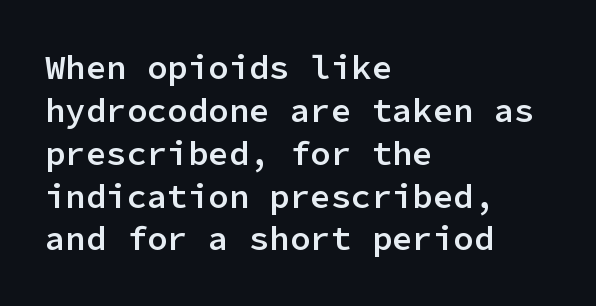
Italic: no, the glyphs are upright roman. The rendering keeps characters at their native spacing. The type family on display is of the sans-serif kind. One glance says typical: line gaps are just what's usual.
